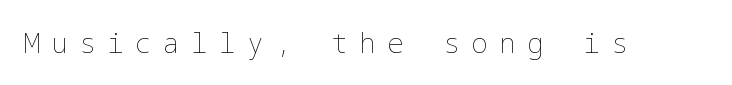
Q: Is the text bold? A: No.
Q: Is the text italic (slanted)? A: No, it is upright.
Q: Is the text underlined? A: No.
Q: Is the spacing between letters normal or unusually wide? A: Unusually wide.
Q: Width (condensed, normal, or wide)? A: Normal.
Q: Stroke contrast? A: Low.
Q: x-height? A: Medium.
